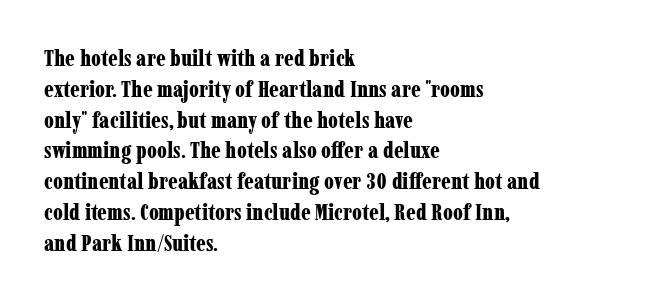
It's the straight-up-and-down kind of type. Descender tails drop into unmarked territory. Weight check: bold — yes, fully. Line beginnings align vertically; line endings do not.
